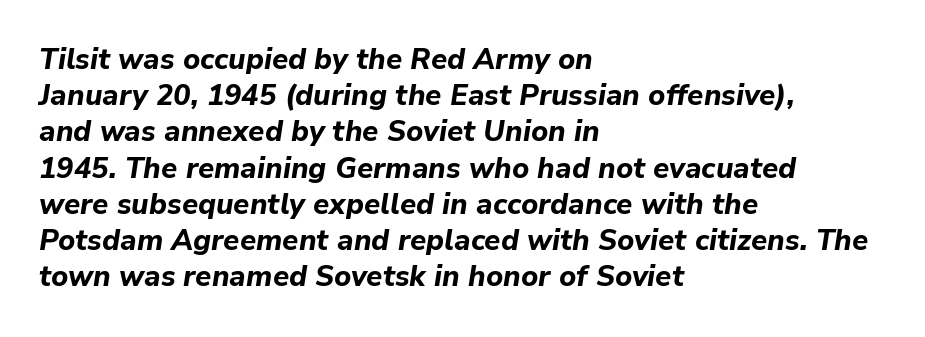
Looks like regular typesetting: each glyph gets only the width it needs. The rendering uses a moderate line-height, typical for paragraphs. Letters rest on an invisible, unmarked baseline. Each glyph is drawn with heavy, bold strokes.
